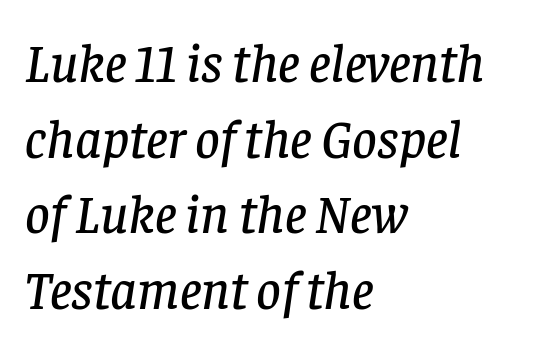
Words appear dense and cohesive because spacing is normal. Font category for this specimen: serif. You could not count columns in this text — the font is proportionally spaced. The specimen reads as italic at a glance. Is the block centered? No — it sits flush against the left margin. The passage shown stacks its lines at a standard gap.
